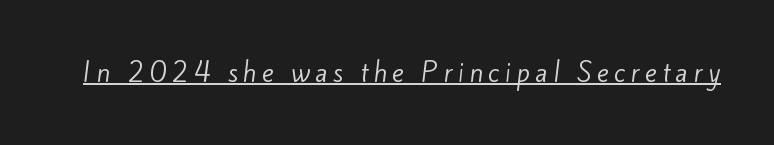
{"bold": "no", "underline": "yes", "letter_spacing": "wide", "letter_spacing_em": 0.21, "glyph_px": 25}
